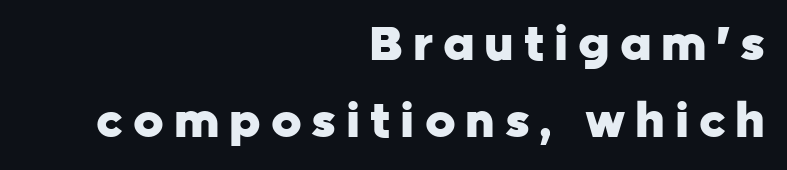
The image shows 47 px heavy sans-serif type, upright; set right-aligned, normal line spacing (1.64x), unusually wide letter spacing (+0.21 em), not underlined; low stroke contrast and a medium x-height.
